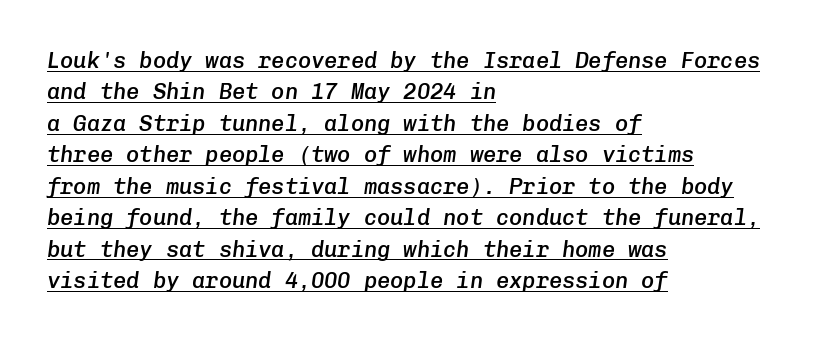
{"italic": "yes", "lean": "right", "slant_degrees": 8, "bold": "semi", "underline": "yes", "align": "left", "line_spacing": "normal", "line_spacing_ratio": 1.43, "letter_spacing": "normal", "letter_spacing_em": 0.0, "glyph_px": 22}
